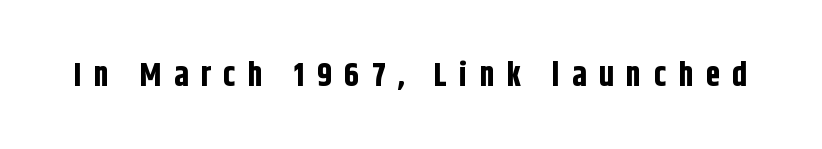
The image shows 33 px bold, condensed sans-serif type, upright; set unusually wide letter spacing (+0.37 em), not underlined; low stroke contrast and a large x-height.
